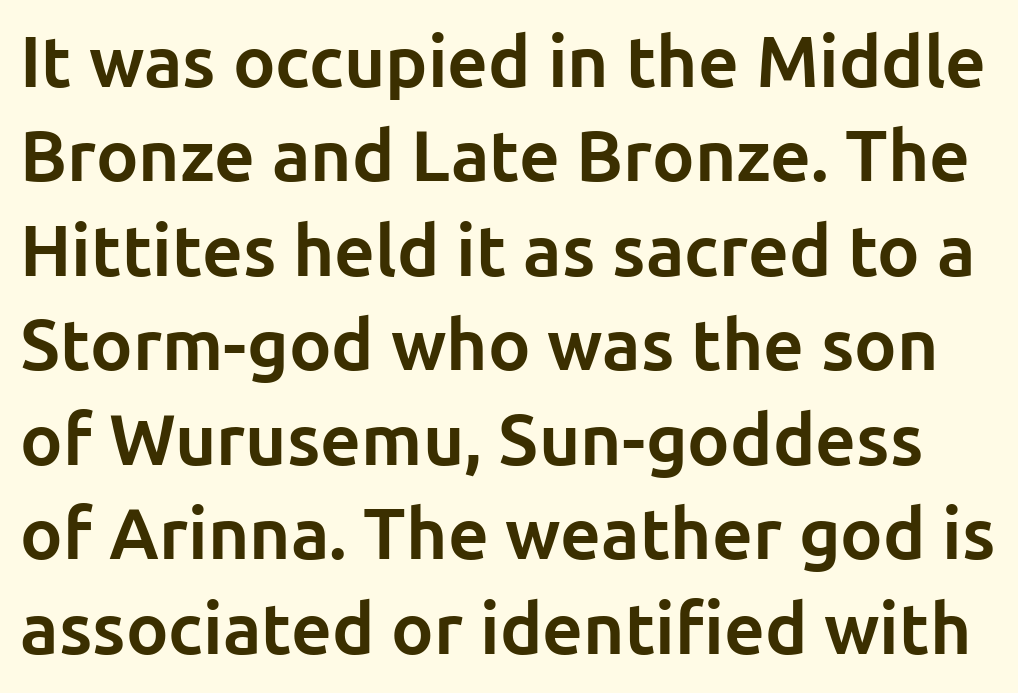
{"serif": "no", "italic": "no", "bold": "yes", "weight": "bold", "width": "normal", "stroke_contrast": "low", "x_height": "medium", "monospaced": "no", "underline": "no", "line_spacing": "normal", "line_spacing_ratio": 1.33, "letter_spacing": "normal", "letter_spacing_em": 0.0, "glyph_px": 71}
